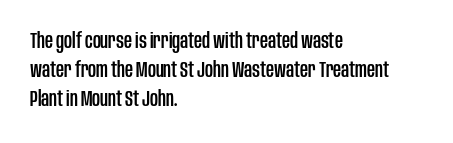
It's the straight-up-and-down kind of type. The horizontal fit of the characters is conventional and even. These lines are set flush left with a ragged right edge. Glance below the letters and you will spot only blank space.
